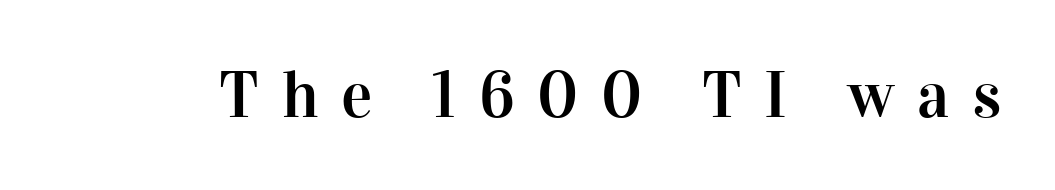
{"serif": "yes", "italic": "no", "width": "normal", "stroke_contrast": "high", "x_height": "medium", "monospaced": "no", "underline": "no", "letter_spacing": "wide", "letter_spacing_em": 0.34, "glyph_px": 66}
